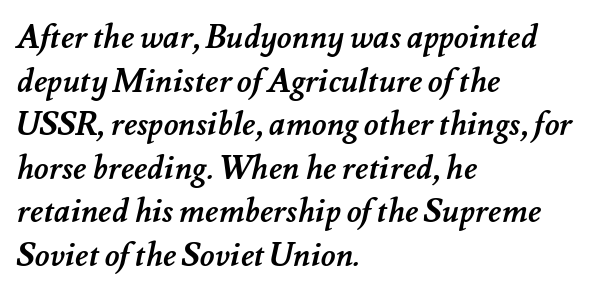
These lines sit exactly where default settings would place them. Type without underlining. Line starts are locked; line ends wander. The letters are bold, with thick, heavy strokes. You could not count columns in this text — the font is proportionally spaced. Between one letter and the next there's only the usual sliver of space.
